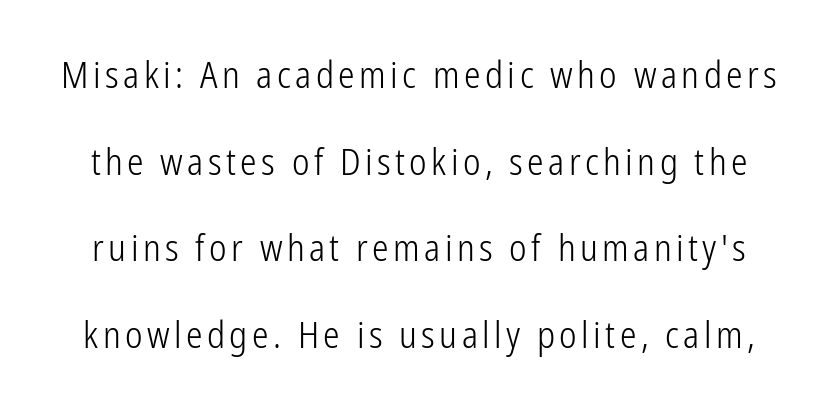
The image shows 37 px light, condensed sans-serif type, upright; set loose line spacing (2.34x), not underlined; low stroke contrast and a medium x-height.
